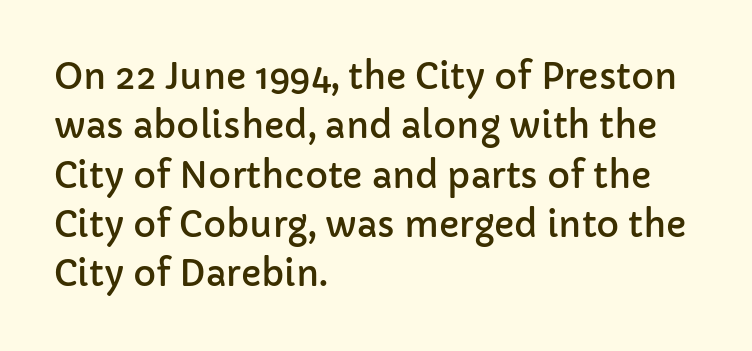
Q: Is the text italic (slanted)? A: No, it is upright.
Q: Is the typeface a serif or a sans-serif typeface? A: Sans-serif.
Q: Is the text underlined? A: No.
Q: How is the paragraph aligned? A: Left-aligned.
Q: Is the spacing between letters normal or unusually wide? A: Normal.
Q: Is the spacing between lines tight, normal or loose? A: Normal.
Q: Width (condensed, normal, or wide)? A: Normal.
Q: Stroke contrast? A: Low.
Q: x-height? A: Medium.
Q: Monospaced? A: No.
